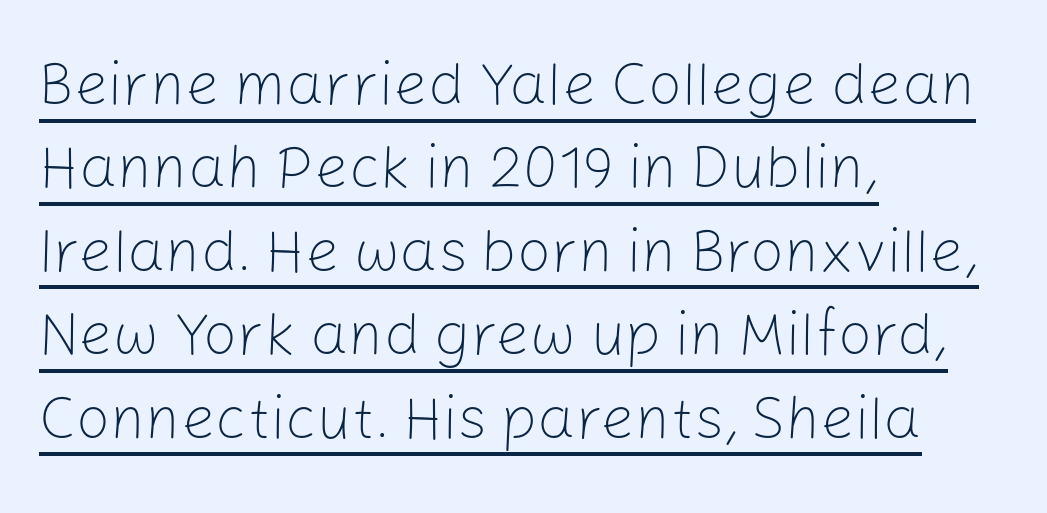
Q: Is the text bold? A: No.
Q: Is the text italic (slanted)? A: No, it is upright.
Q: Is the typeface a serif or a sans-serif typeface? A: Sans-serif.
Q: Is the text underlined? A: Yes.
Q: How is the paragraph aligned? A: Left-aligned.
Q: Is the spacing between letters normal or unusually wide? A: Normal.
Q: Is the spacing between lines tight, normal or loose? A: Normal.
Q: Width (condensed, normal, or wide)? A: Normal.
Q: Stroke contrast? A: Low.
Q: x-height? A: Medium.
Q: Monospaced? A: No.
